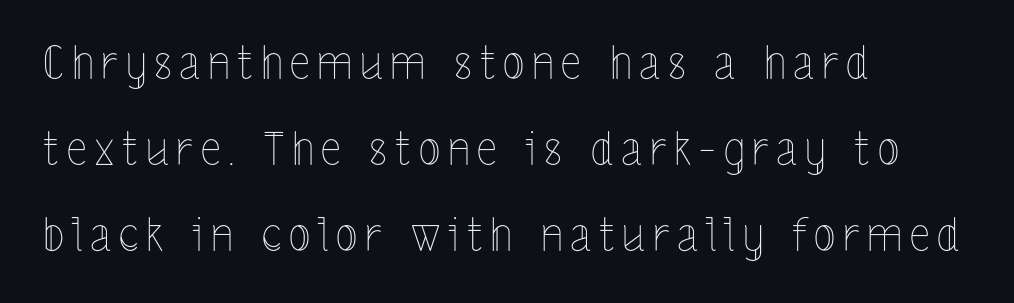
{"italic": "no", "bold": "no", "weight": "thin", "width": "condensed", "x_height": "medium", "monospaced": "no", "underline": "no", "align": "left", "line_spacing": "loose", "line_spacing_ratio": 1.91, "glyph_px": 45}
